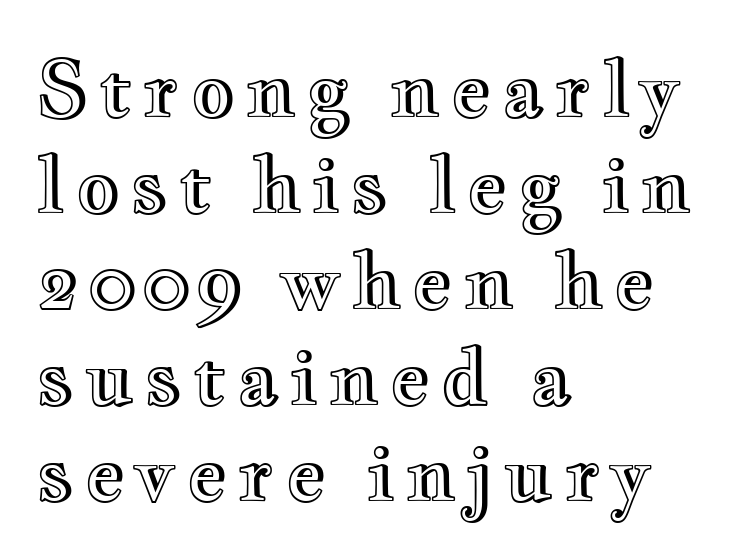
Spacing verdict: proportional, widths tailored to each character. If you drew a line through each stem, it would be perfectly vertical. Underline: absent. The text block is weighted toward the left margin, trailing off unevenly rightward.
